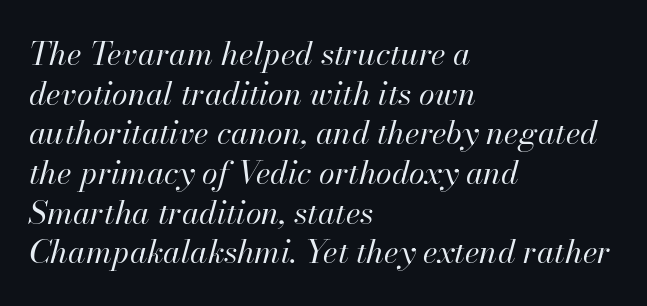
Q: Is the text bold? A: No.
Q: Is the text italic (slanted)? A: Yes, it leans right by about 13 degrees.
Q: Is the text underlined? A: No.
Q: How is the paragraph aligned? A: Left-aligned.
Q: Is the spacing between letters normal or unusually wide? A: Normal.
Q: Width (condensed, normal, or wide)? A: Normal.
Q: Stroke contrast? A: High.
Q: x-height? A: Small.
Q: Monospaced? A: No.
